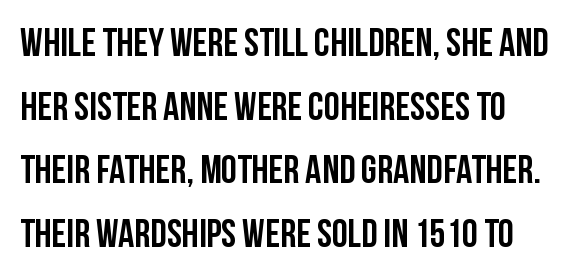
Q: Is the text italic (slanted)? A: No, it is upright.
Q: Is the typeface a serif or a sans-serif typeface? A: Sans-serif.
Q: Is the text underlined? A: No.
Q: How is the paragraph aligned? A: Left-aligned.
Q: Is the spacing between letters normal or unusually wide? A: Normal.
Q: Is the spacing between lines tight, normal or loose? A: Normal.
Q: Width (condensed, normal, or wide)? A: Condensed.
Q: Stroke contrast? A: Low.
Q: x-height? A: Large.
Q: Monospaced? A: No.
